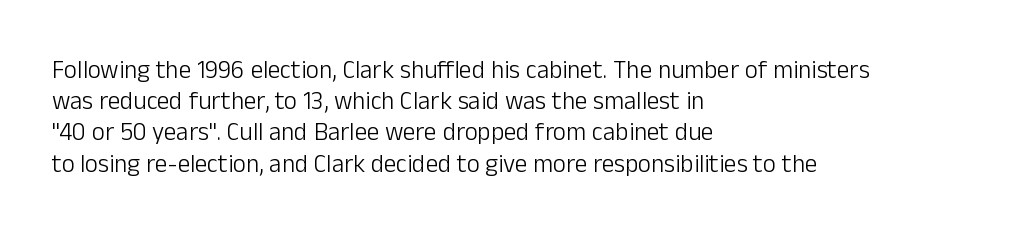
Q: Is the text bold? A: No.
Q: Is the text italic (slanted)? A: No, it is upright.
Q: Is the text underlined? A: No.
Q: How is the paragraph aligned? A: Left-aligned.
Q: Is the spacing between letters normal or unusually wide? A: Normal.
Q: Is the spacing between lines tight, normal or loose? A: Normal.
